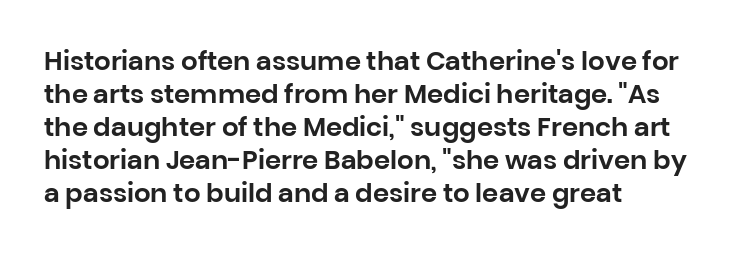
{"italic": "no", "underline": "no", "align": "left", "line_spacing": "normal", "line_spacing_ratio": 1.27, "letter_spacing": "normal", "letter_spacing_em": 0.0, "glyph_px": 26}
